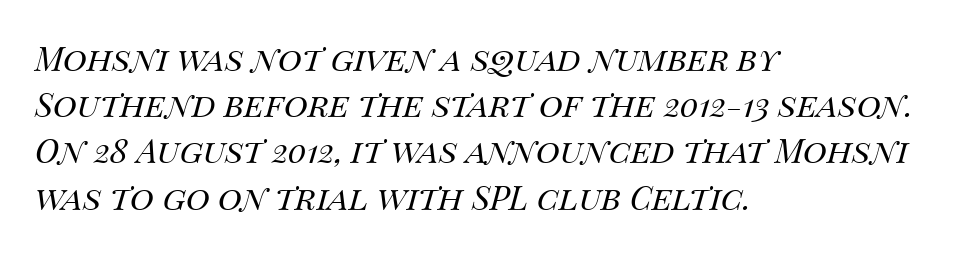
The image shows 33 px regular-weight type, italic (leaning right); set left-aligned, normal line spacing (1.4x), normal letter spacing, not underlined; medium stroke contrast and a large x-height.
